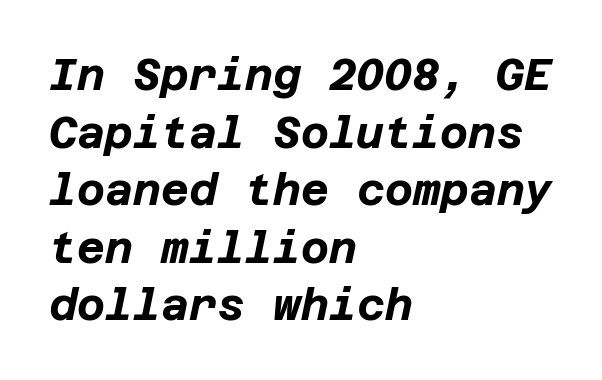
The image shows 43 px bold type, italic (leaning right); set left-aligned, normal line spacing (1.34x), normal letter spacing, not underlined; low stroke contrast and a large x-height.
